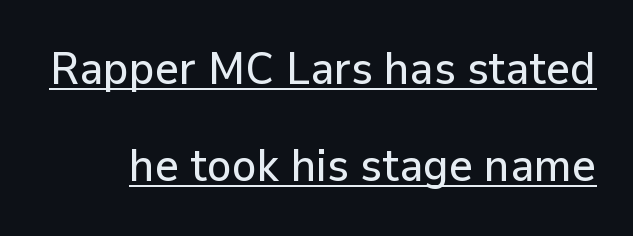
Q: Is the text italic (slanted)? A: No, it is upright.
Q: Is the typeface a serif or a sans-serif typeface? A: Sans-serif.
Q: Is the text underlined? A: Yes.
Q: Is the spacing between letters normal or unusually wide? A: Normal.
Q: Is the spacing between lines tight, normal or loose? A: Loose.
Q: Width (condensed, normal, or wide)? A: Normal.
Q: Stroke contrast? A: Low.
Q: x-height? A: Medium.
Q: Monospaced? A: No.
